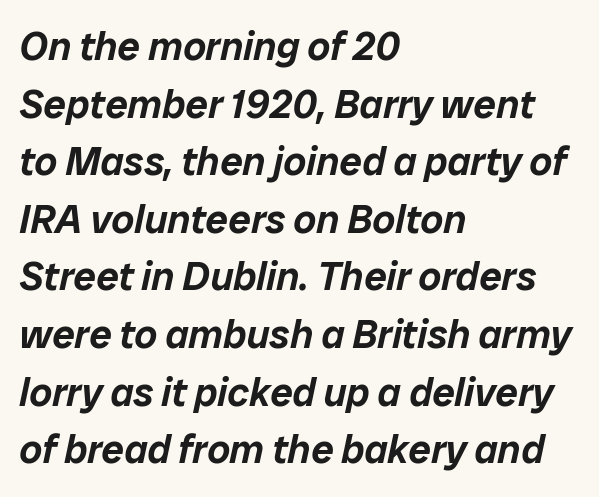
The image shows 40 px text type, italic (leaning right); set left-aligned, normal line spacing (1.44x), normal letter spacing, not underlined; low stroke contrast and a medium x-height.
